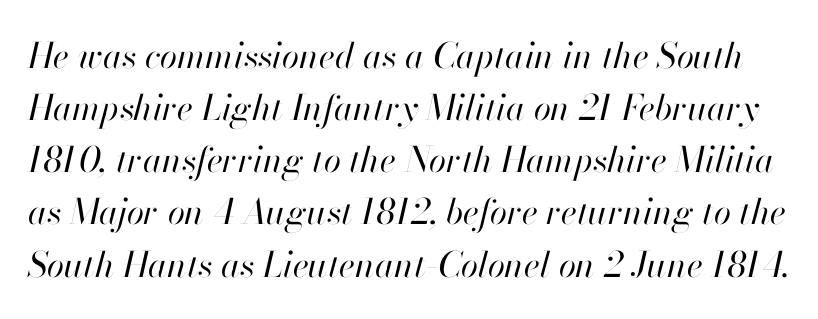
The image shows 35 px regular-weight type, italic (leaning right); set normal line spacing (1.49x), normal letter spacing, not underlined; high stroke contrast and a small x-height.
